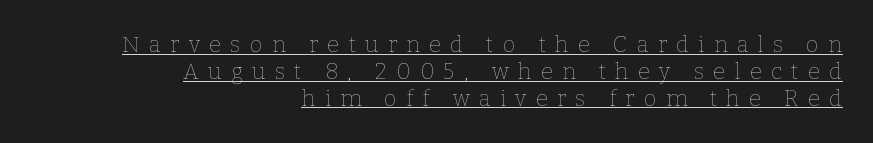
{"italic": "no", "bold": "no", "underline": "yes", "align": "right", "line_spacing_ratio": 1.22, "letter_spacing": "wide", "letter_spacing_em": 0.42, "glyph_px": 22}
